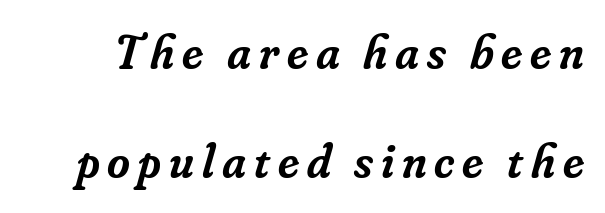
Q: Is the text bold? A: Semi-bold.
Q: Is the text italic (slanted)? A: Yes, it leans right by about 16 degrees.
Q: Is the typeface a serif or a sans-serif typeface? A: Serif.
Q: Is the text underlined? A: No.
Q: Is the spacing between lines tight, normal or loose? A: Loose.
Q: Width (condensed, normal, or wide)? A: Normal.
Q: Stroke contrast? A: Low.
Q: x-height? A: Small.
Q: Monospaced? A: No.
